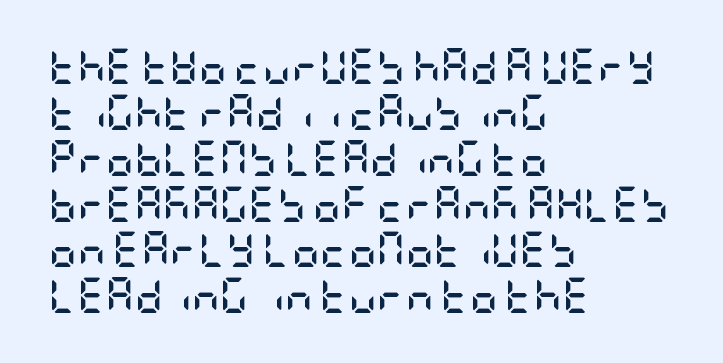
{"serif": "no", "italic": "no", "bold": "yes", "weight": "semibold", "width": "condensed", "stroke_contrast": "low", "x_height": "large", "underline": "no", "align": "left", "line_spacing": "normal", "line_spacing_ratio": 1.31, "letter_spacing": "normal", "letter_spacing_em": 0.0, "glyph_px": 35}
